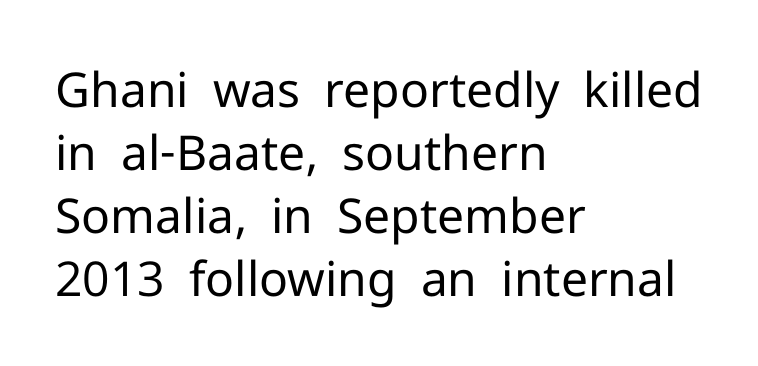
{"serif": "no", "italic": "no", "bold": "no", "weight": "regular", "width": "normal", "stroke_contrast": "low", "x_height": "medium", "monospaced": "no", "underline": "no", "align": "left", "line_spacing": "normal", "line_spacing_ratio": 1.31, "letter_spacing": "normal", "letter_spacing_em": 0.0, "glyph_px": 48}
